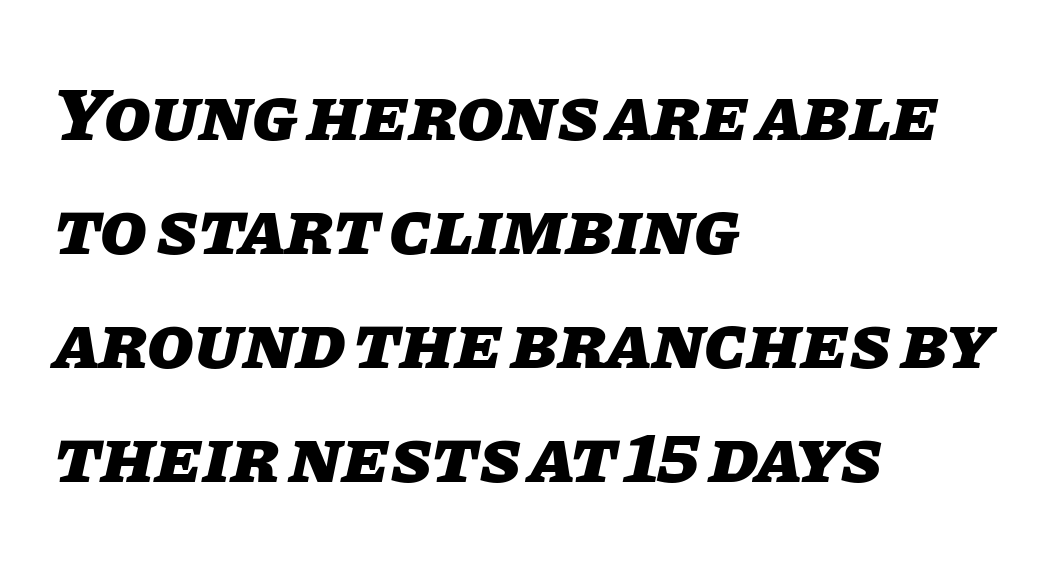
Q: Is the text bold? A: Yes.
Q: Is the text italic (slanted)? A: Yes, it leans right by about 11 degrees.
Q: Is the text underlined? A: No.
Q: How is the paragraph aligned? A: Left-aligned.
Q: Is the spacing between letters normal or unusually wide? A: Normal.
Q: Is the spacing between lines tight, normal or loose? A: Normal.
Q: Width (condensed, normal, or wide)? A: Normal.
Q: Stroke contrast? A: Low.
Q: x-height? A: Large.
Q: Monospaced? A: No.
